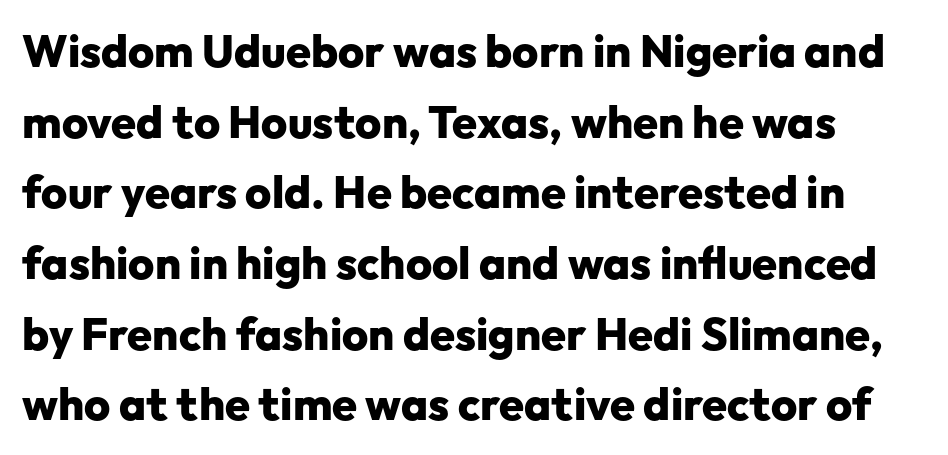
{"serif": "no", "italic": "no", "bold": "yes", "weight": "heavy", "width": "normal", "stroke_contrast": "low", "x_height": "medium", "monospaced": "no", "underline": "no", "line_spacing": "normal", "line_spacing_ratio": 1.57, "letter_spacing": "normal", "letter_spacing_em": 0.0, "glyph_px": 45}
